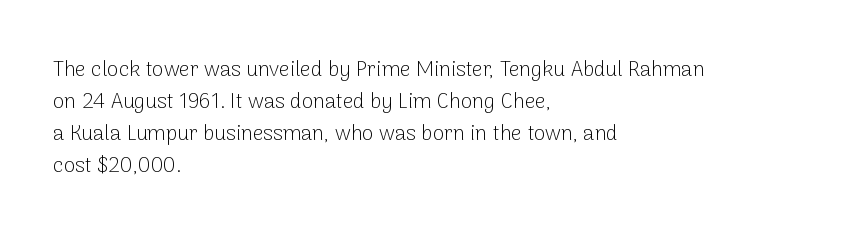
Is the block centered? No — it sits flush against the left margin. Honestly, the row spacing looks completely unremarkable. Check under the words: just untouched page. Ascenders rise straight up at ninety degrees. Nobody touched the tracking dial on this one.
